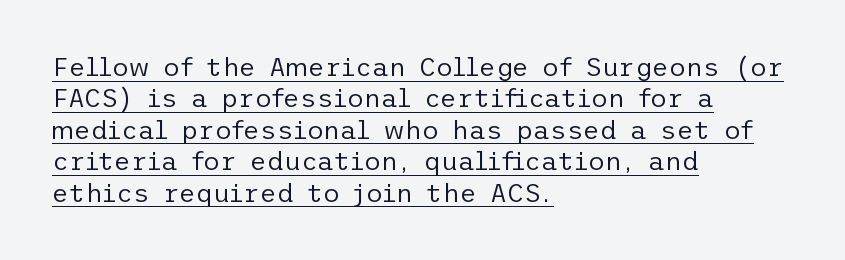
The letters stand straight up with perfectly vertical stems. Weight class: somewhere from thin through regular. This sample carries an underscore along the baseline area. The type is set solid horizontally, with unmodified tracking.
